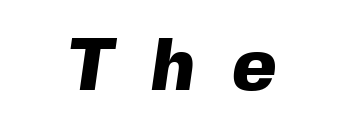
{"serif": "no", "bold": "yes", "weight": "heavy", "width": "normal", "x_height": "medium", "monospaced": "no", "underline": "no", "letter_spacing": "wide", "letter_spacing_em": 0.5, "glyph_px": 75}
